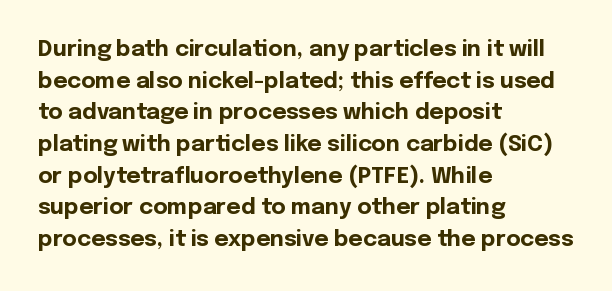
Q: Is the text bold? A: Yes.
Q: Is the text italic (slanted)? A: No, it is upright.
Q: Is the text underlined? A: No.
Q: How is the paragraph aligned? A: Left-aligned.
Q: Is the spacing between letters normal or unusually wide? A: Normal.
Q: Is the spacing between lines tight, normal or loose? A: Normal.
